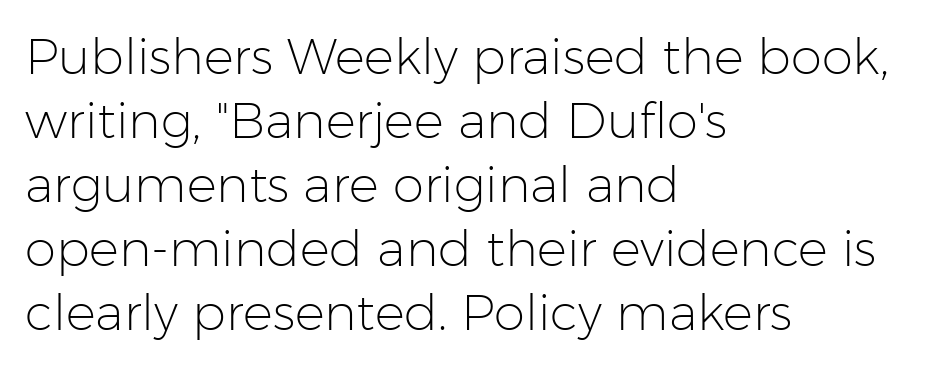
Q: Is the text bold? A: No.
Q: Is the text italic (slanted)? A: No, it is upright.
Q: Is the typeface a serif or a sans-serif typeface? A: Sans-serif.
Q: Is the text underlined? A: No.
Q: How is the paragraph aligned? A: Left-aligned.
Q: Is the spacing between letters normal or unusually wide? A: Normal.
Q: Is the spacing between lines tight, normal or loose? A: Normal.
Q: Width (condensed, normal, or wide)? A: Normal.
Q: Stroke contrast? A: Low.
Q: x-height? A: Medium.
Q: Monospaced? A: No.
